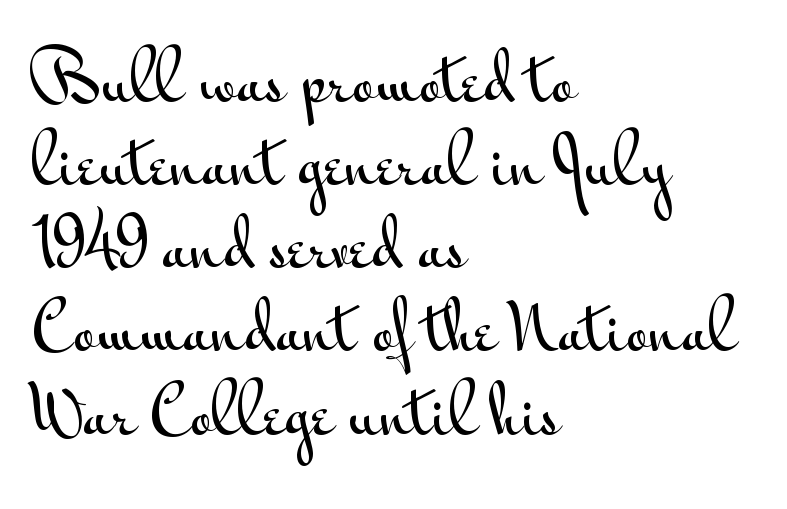
Q: Is the text italic (slanted)? A: Yes.
Q: Is the typeface a serif or a sans-serif typeface? A: Sans-serif.
Q: Is the text underlined? A: No.
Q: How is the paragraph aligned? A: Left-aligned.
Q: Is the spacing between letters normal or unusually wide? A: Normal.
Q: Is the spacing between lines tight, normal or loose? A: Normal.
Q: Width (condensed, normal, or wide)? A: Wide.
Q: Stroke contrast? A: Medium.
Q: x-height? A: Small.
Q: Monospaced? A: No.
